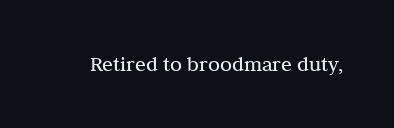
{"italic": "no", "bold": "no", "underline": "no", "letter_spacing": "normal", "letter_spacing_em": 0.0, "glyph_px": 22}
